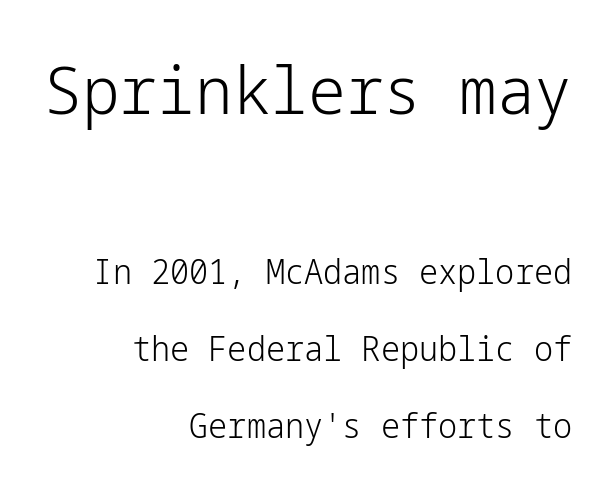
The more generous point size was reserved for the upper chunk. Standard letterfit; no display-style spreading of the glyphs. Ink coverage per letter is moderate at most. The rendering anchors every line to the right-hand side.
